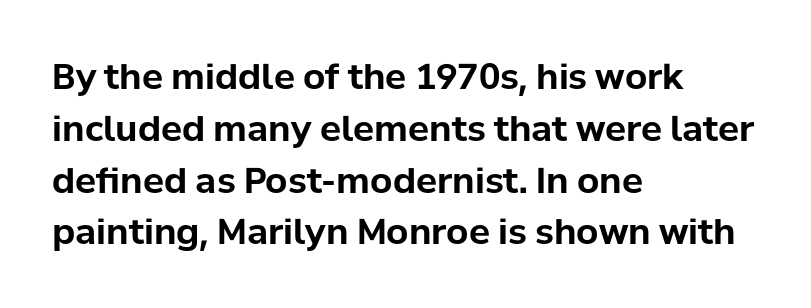
Q: Is the text bold? A: Yes.
Q: Is the text italic (slanted)? A: No, it is upright.
Q: Is the typeface a serif or a sans-serif typeface? A: Sans-serif.
Q: Is the text underlined? A: No.
Q: How is the paragraph aligned? A: Left-aligned.
Q: Is the spacing between letters normal or unusually wide? A: Normal.
Q: Is the spacing between lines tight, normal or loose? A: Normal.
Q: Width (condensed, normal, or wide)? A: Normal.
Q: Stroke contrast? A: Low.
Q: x-height? A: Medium.
Q: Monospaced? A: No.
